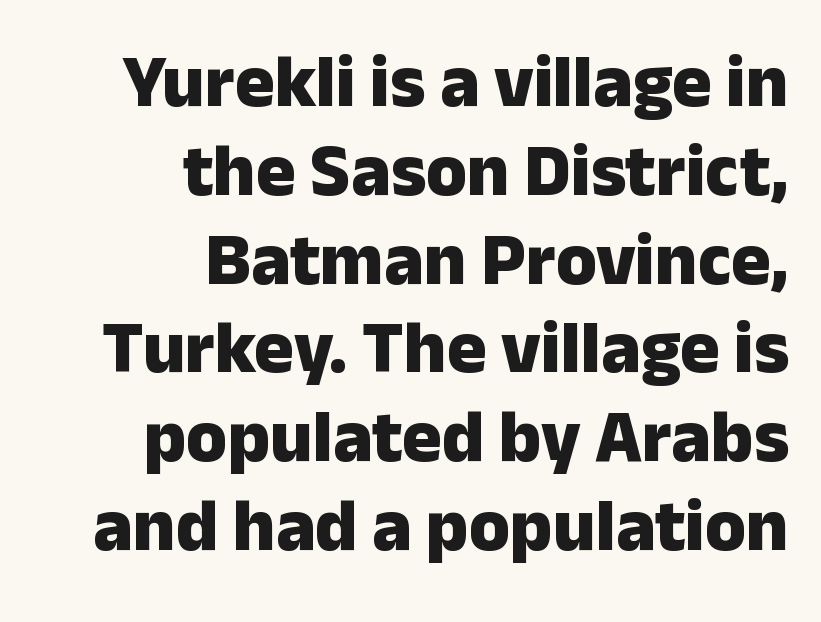
Q: Is the text bold? A: Yes.
Q: Is the text italic (slanted)? A: No, it is upright.
Q: Is the typeface a serif or a sans-serif typeface? A: Sans-serif.
Q: Is the text underlined? A: No.
Q: How is the paragraph aligned? A: Right-aligned.
Q: Is the spacing between letters normal or unusually wide? A: Normal.
Q: Width (condensed, normal, or wide)? A: Normal.
Q: Stroke contrast? A: Low.
Q: x-height? A: Medium.
Q: Monospaced? A: No.
